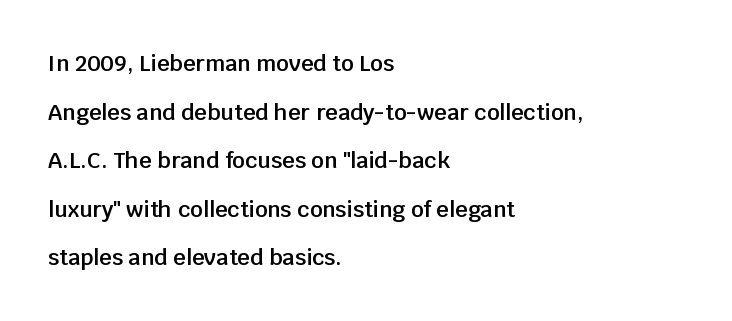
Each word holds together tightly as a unit, with standard inter-letter gaps. The compositor pushed each line to the left boundary. This is the in-between weight designers call semibold or demi. Line spacing here is loose.
